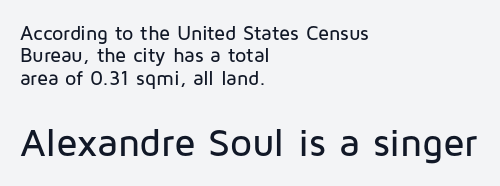
If you drew a ruler down the left edge, every line would touch it. The passage shown is typed in a proportional face where columns would drift. Each row of text sits above clean, open space. Two sizes are in play, and the larger belongs to the second block. It's the straight-up-and-down kind of type. Does extra space separate the letters? No, they use regular spacing.
